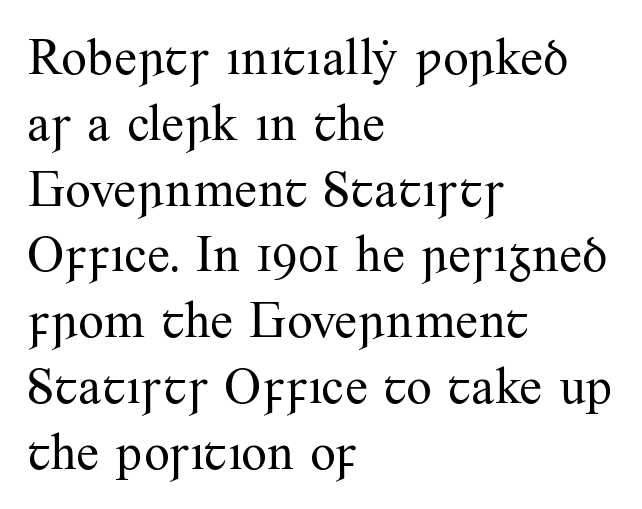
Q: Is the text bold? A: No.
Q: Is the text italic (slanted)? A: No, it is upright.
Q: Is the typeface a serif or a sans-serif typeface? A: Serif.
Q: Is the text underlined? A: No.
Q: How is the paragraph aligned? A: Left-aligned.
Q: Is the spacing between letters normal or unusually wide? A: Normal.
Q: Is the spacing between lines tight, normal or loose? A: Normal.
Q: Width (condensed, normal, or wide)? A: Normal.
Q: Stroke contrast? A: Medium.
Q: x-height? A: Small.
Q: Monospaced? A: No.
